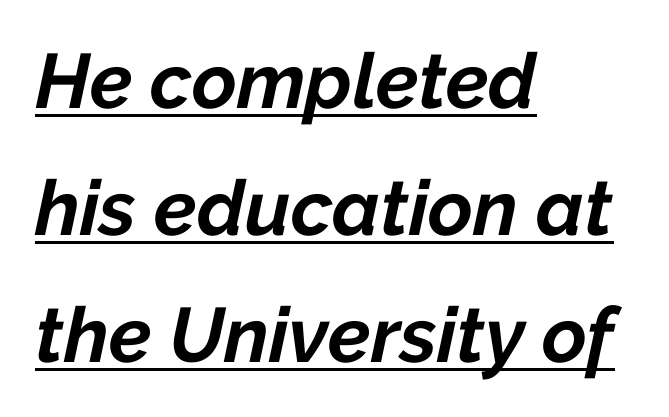
Notice how the stems are inclined rather than vertical — that's the hallmark of italics. All the whitespace from short lines collects on the right. The letters advance in unequal steps, a hallmark of proportional type. You'd pick this weight for a headline — it's a proper bold. The letters sit at their default tracking, neither squeezed nor spread.
